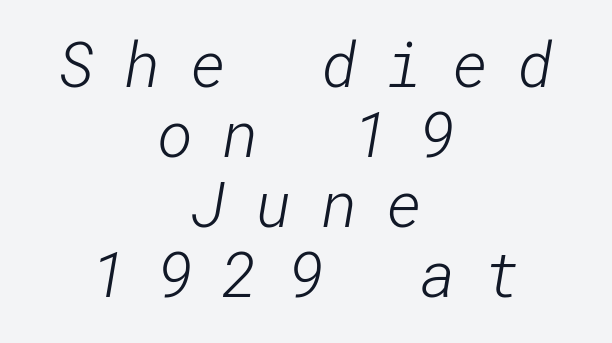
{"serif": "no", "bold": "no", "weight": "light", "width": "normal", "stroke_contrast": "low", "x_height": "medium", "underline": "no", "align": "center", "line_spacing": "tight", "line_spacing_ratio": 1.13, "letter_spacing": "wide", "letter_spacing_em": 0.47, "glyph_px": 62}
